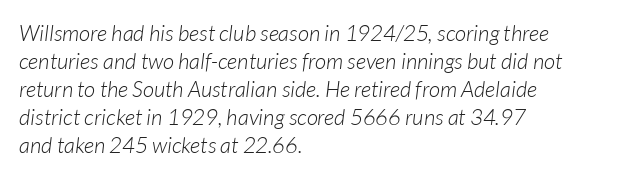
{"italic": "yes", "lean": "right", "slant_degrees": 7, "bold": "no", "underline": "no", "align": "left", "line_spacing": "normal", "line_spacing_ratio": 1.27, "letter_spacing": "normal", "letter_spacing_em": 0.0, "glyph_px": 22}
